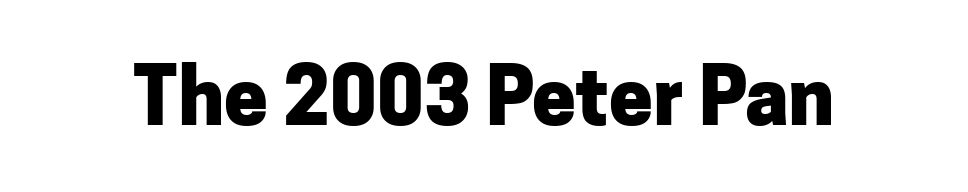
{"serif": "no", "italic": "no", "bold": "yes", "weight": "heavy", "width": "normal", "stroke_contrast": "low", "x_height": "medium", "monospaced": "no", "underline": "no", "letter_spacing": "normal", "letter_spacing_em": 0.0, "glyph_px": 78}
